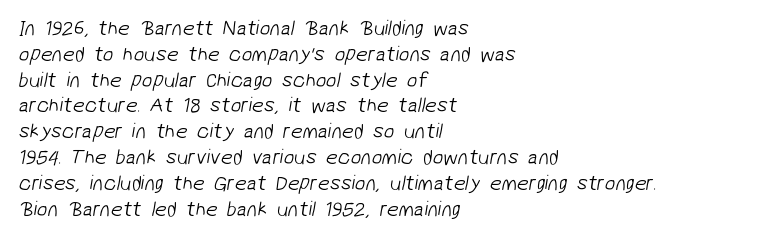
The foot of each line stays bare and open. The characters are drawn with everyday or finer stroke widths. Letter spacing: default. Line beginnings align vertically; line endings do not.
